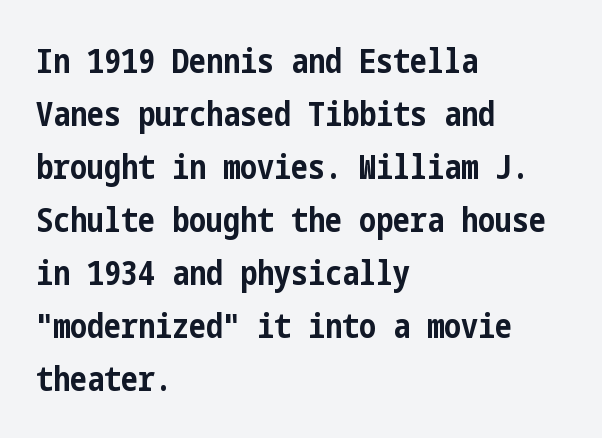
Q: Is the text bold? A: Yes.
Q: Is the text italic (slanted)? A: No, it is upright.
Q: Is the typeface a serif or a sans-serif typeface? A: Sans-serif.
Q: Is the text underlined? A: No.
Q: How is the paragraph aligned? A: Left-aligned.
Q: Is the spacing between letters normal or unusually wide? A: Normal.
Q: Is the spacing between lines tight, normal or loose? A: Normal.
Q: Width (condensed, normal, or wide)? A: Condensed.
Q: Stroke contrast? A: Low.
Q: x-height? A: Medium.
